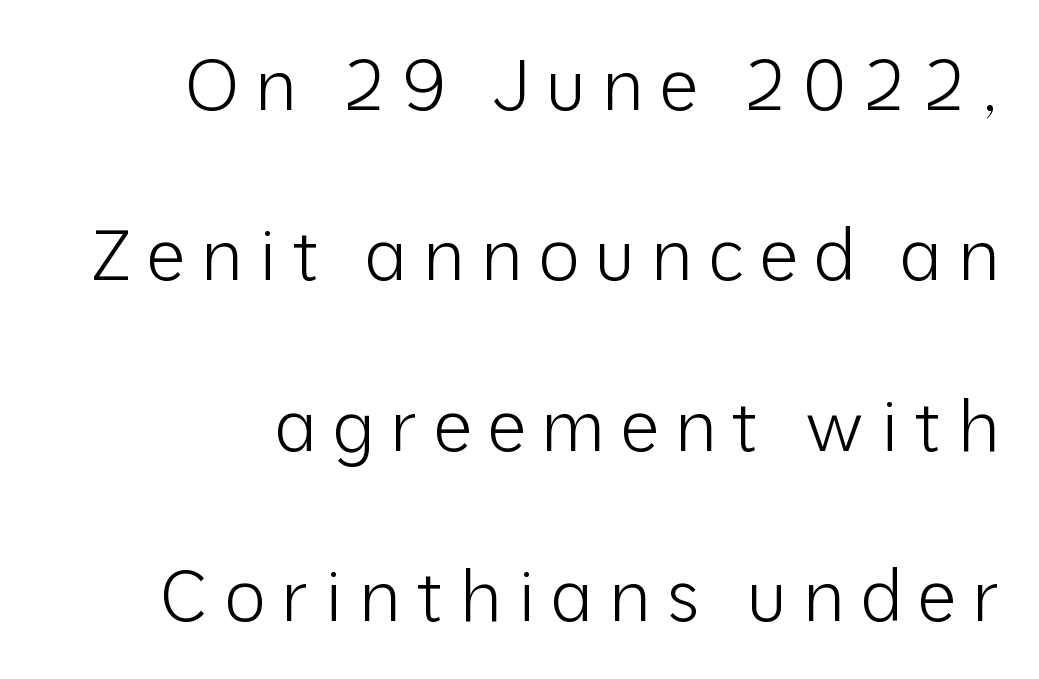
Q: Is the text bold? A: No.
Q: Is the text italic (slanted)? A: No, it is upright.
Q: Is the typeface a serif or a sans-serif typeface? A: Sans-serif.
Q: Is the text underlined? A: No.
Q: How is the paragraph aligned? A: Right-aligned.
Q: Is the spacing between letters normal or unusually wide? A: Unusually wide.
Q: Is the spacing between lines tight, normal or loose? A: Loose.
Q: Width (condensed, normal, or wide)? A: Normal.
Q: Stroke contrast? A: Low.
Q: x-height? A: Medium.
Q: Monospaced? A: No.
